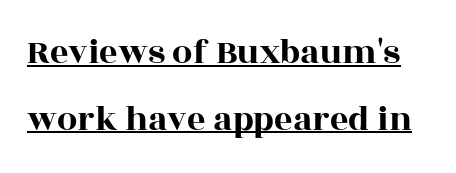
The tracking reads as untouched default to a designer's eye. Serif or sans? Serif — the stroke terminals have little feet. Somebody hit Ctrl+U on this one — the words are underlined. The letters stand upright; this is a roman face. Each letter keeps its own natural width here, so spacing adapts to shape.
